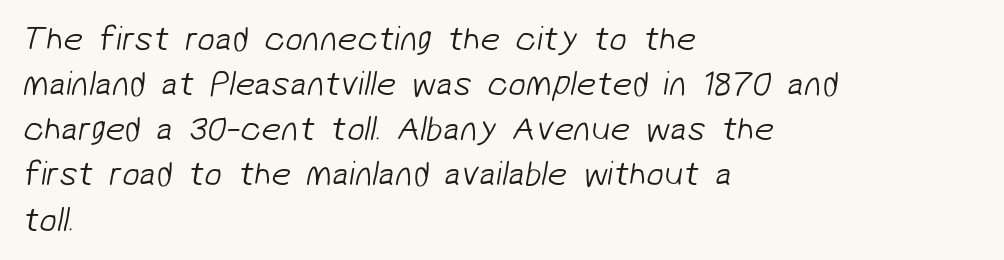
{"serif": "no", "bold": "no", "weight": "light", "width": "normal", "stroke_contrast": "low", "x_height": "medium", "monospaced": "no", "underline": "no", "align": "left", "line_spacing": "normal", "line_spacing_ratio": 1.29, "letter_spacing": "normal", "letter_spacing_em": 0.0, "glyph_px": 35}
